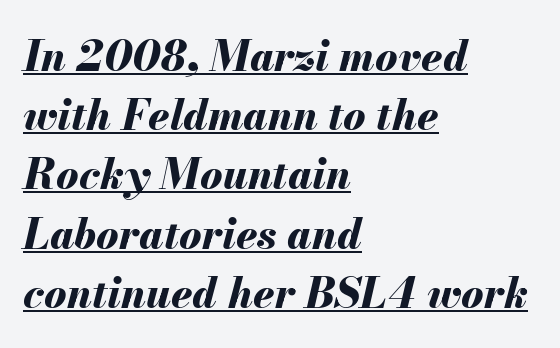
{"italic": "yes", "lean": "right", "slant_degrees": 13, "bold": "yes", "weight": "bold", "width": "normal", "stroke_contrast": "medium", "x_height": "small", "monospaced": "no", "underline": "yes", "align": "left", "line_spacing": "normal", "line_spacing_ratio": 1.41, "letter_spacing": "normal", "letter_spacing_em": 0.0, "glyph_px": 42}
